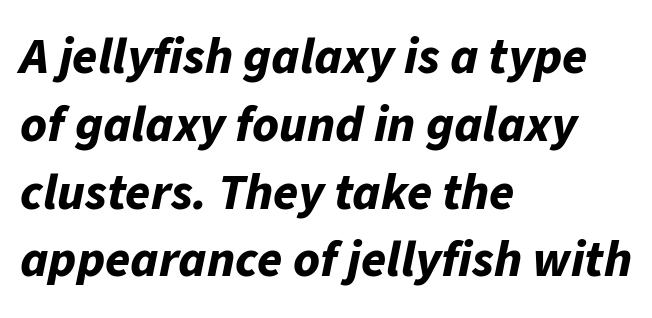
The image shows 51 px bold type, italic (leaning right); set left-aligned, normal line spacing (1.33x), normal letter spacing, not underlined; low stroke contrast and a medium x-height.
